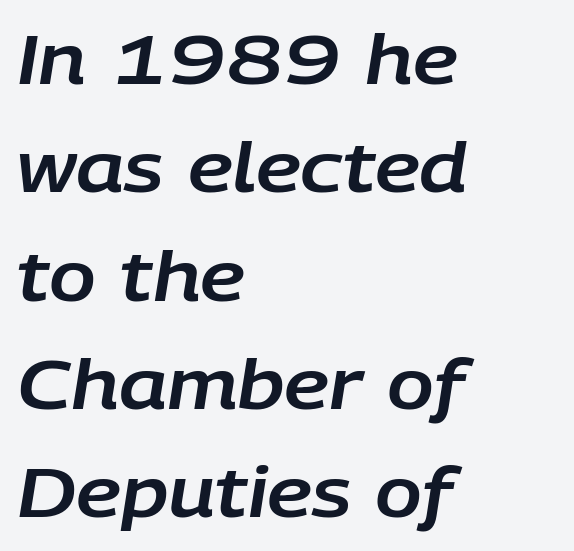
{"italic": "yes", "lean": "right", "slant_degrees": 9, "width": "normal", "stroke_contrast": "low", "x_height": "large", "monospaced": "no", "underline": "no", "align": "left", "line_spacing": "normal", "line_spacing_ratio": 1.57, "letter_spacing": "normal", "letter_spacing_em": 0.0, "glyph_px": 69}
